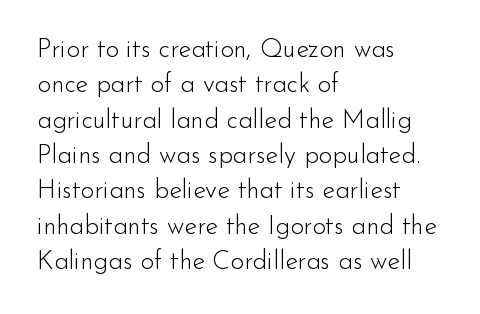
Q: Is the text bold? A: No.
Q: Is the text italic (slanted)? A: No, it is upright.
Q: Is the text underlined? A: No.
Q: How is the paragraph aligned? A: Left-aligned.
Q: Is the spacing between letters normal or unusually wide? A: Normal.
Q: Is the spacing between lines tight, normal or loose? A: Normal.
